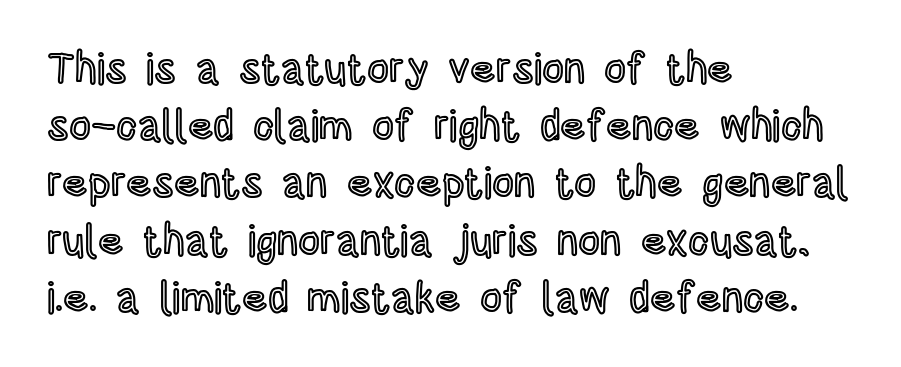
{"italic": "no", "width": "condensed", "x_height": "large", "monospaced": "no", "underline": "no", "align": "left", "line_spacing": "normal", "line_spacing_ratio": 1.33, "letter_spacing": "normal", "letter_spacing_em": 0.0, "glyph_px": 43}
